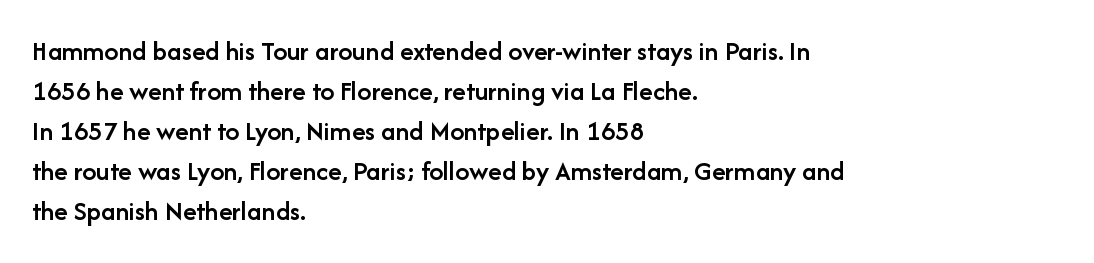
Q: Is the text bold? A: Semi-bold.
Q: Is the text italic (slanted)? A: No, it is upright.
Q: Is the typeface a serif or a sans-serif typeface? A: Sans-serif.
Q: Is the text underlined? A: No.
Q: How is the paragraph aligned? A: Left-aligned.
Q: Is the spacing between letters normal or unusually wide? A: Normal.
Q: Is the spacing between lines tight, normal or loose? A: Normal.
Q: Width (condensed, normal, or wide)? A: Normal.
Q: Stroke contrast? A: Low.
Q: x-height? A: Medium.
Q: Monospaced? A: No.
